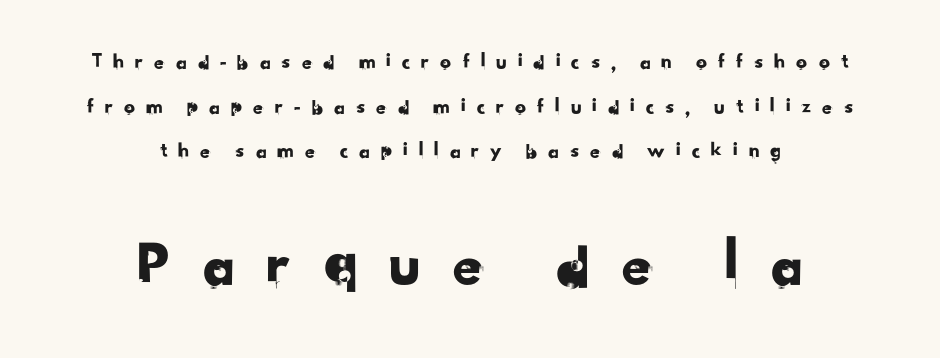
Neither beginnings nor endings align; midpoints do. The vertical gap from one line to the next is large. Here the designer chose a conventional face with non-uniform glyph widths. The gaps between neighbouring characters are conspicuously large. Look at the glyph heights: the lower group is clearly the bigger setting.
